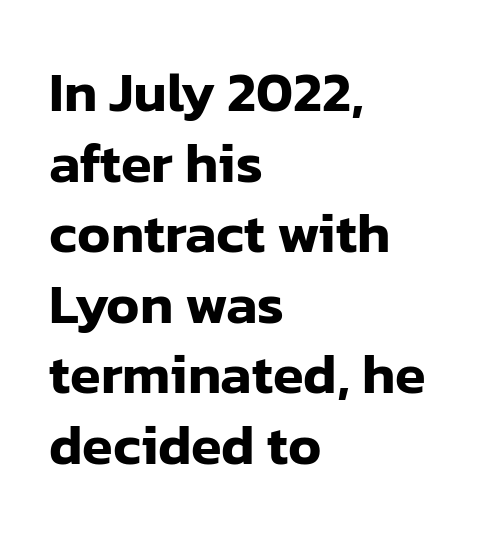
{"serif": "no", "italic": "no", "width": "normal", "stroke_contrast": "low", "x_height": "medium", "monospaced": "no", "underline": "no", "align": "left", "line_spacing": "normal", "line_spacing_ratio": 1.26, "letter_spacing": "normal", "letter_spacing_em": 0.0, "glyph_px": 56}
